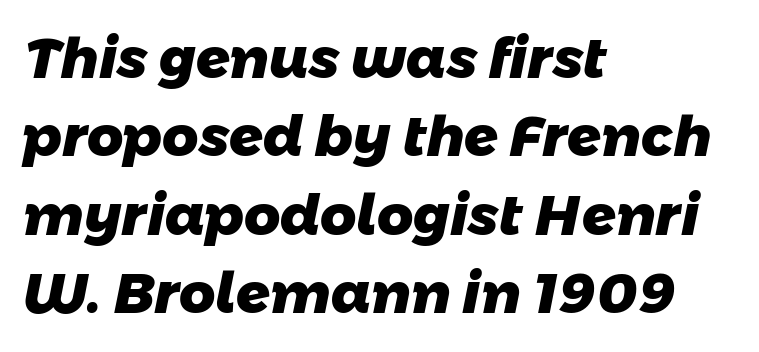
The image shows 56 px heavy sans-serif type; set left-aligned, normal line spacing (1.4x), normal letter spacing, not underlined; low stroke contrast and a medium x-height.
